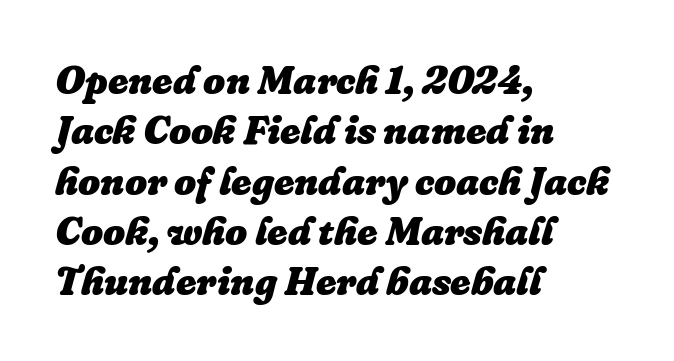
The area under the type is left untouched. Summary of vertical rhythm: regular, with standard interline spacing. There is no visible air inserted between adjacent glyphs. Each line starts at the same left margin while the right side varies.
